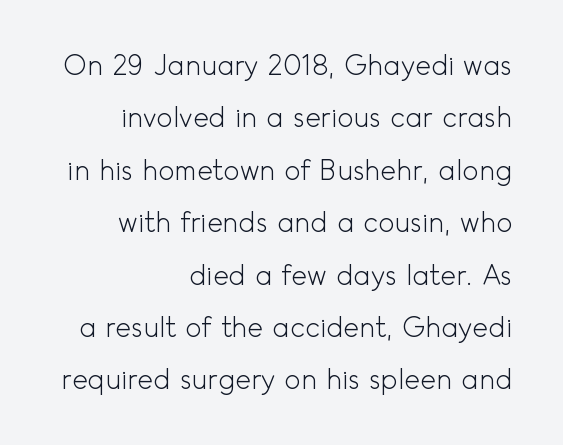
Nothing unusual about the tracking: characters are spaced as the font intends. The weight tops out at a normal text grade. The passage shown stacks its lines with a broad gap. The area under the type is left untouched. The paragraph has a hard right edge and a soft left edge.
